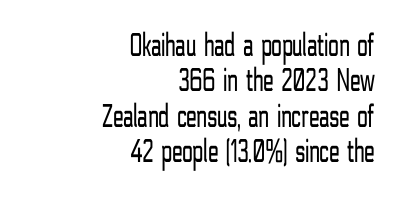
This sample uses an upright cut, with every glyph sitting square on the baseline. Each line ends at the same right margin while the left side varies. Short note: letters normally spaced. Do the characters align in a grid? No, the font is proportional. Note: no serifs on the glyphs.
